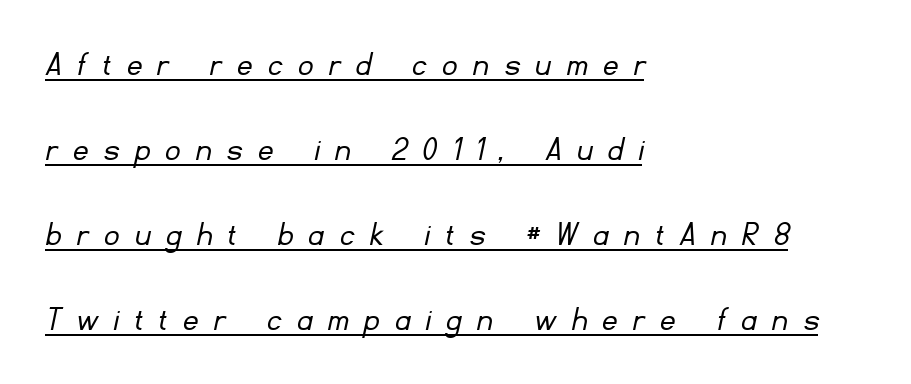
Q: Is the text bold? A: No.
Q: Is the typeface a serif or a sans-serif typeface? A: Sans-serif.
Q: Is the text underlined? A: Yes.
Q: How is the paragraph aligned? A: Left-aligned.
Q: Is the spacing between letters normal or unusually wide? A: Unusually wide.
Q: Is the spacing between lines tight, normal or loose? A: Loose.
Q: Width (condensed, normal, or wide)? A: Normal.
Q: Stroke contrast? A: Low.
Q: x-height? A: Small.
Q: Monospaced? A: No.
